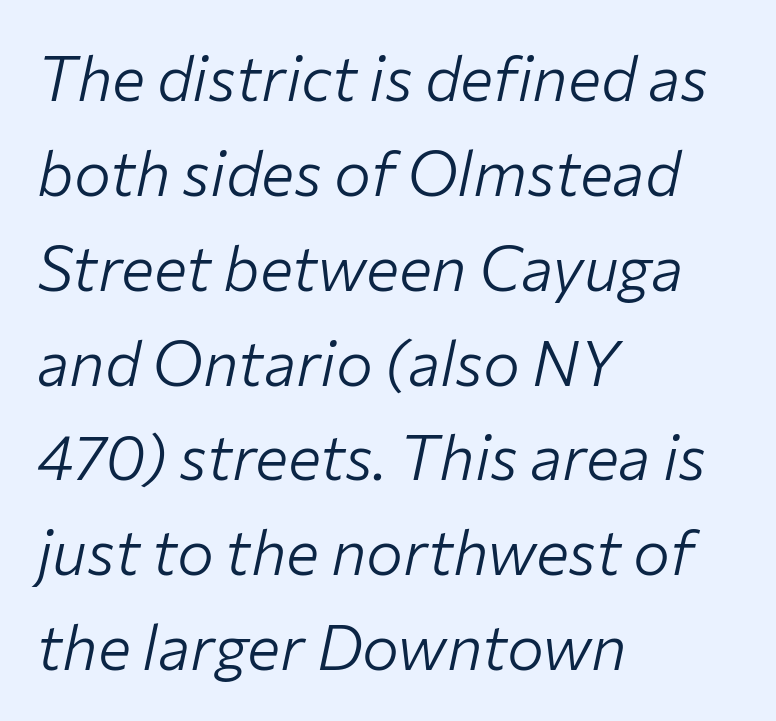
The image shows 62 px light type, italic (leaning right); set left-aligned, normal line spacing (1.53x), normal letter spacing, not underlined; low stroke contrast and a medium x-height.
